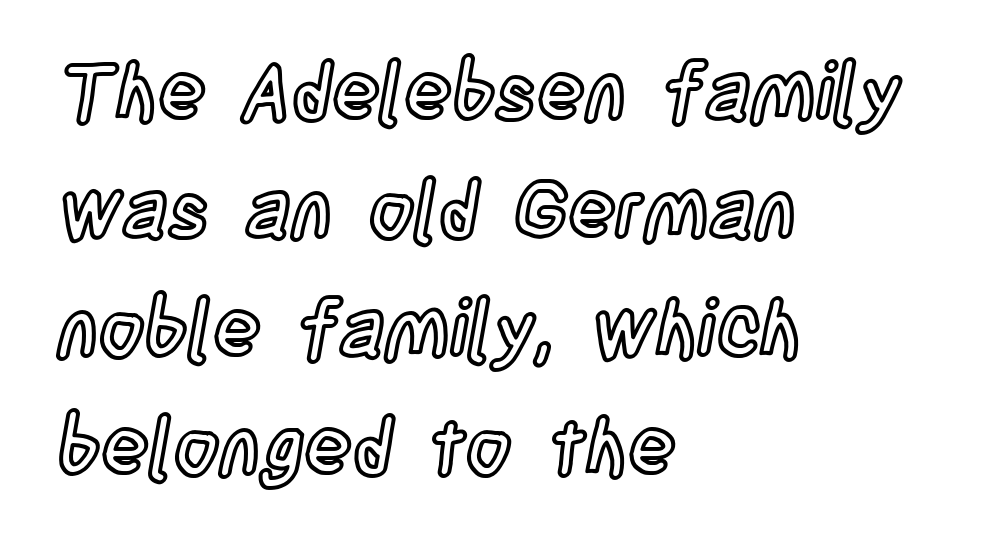
Anything drawn beneath the words? Only blank space. One-word summary of the alignment: left. Students, note that the glyphs here touch the page at normal intervals. Successive baselines arrive at the customary interval.
